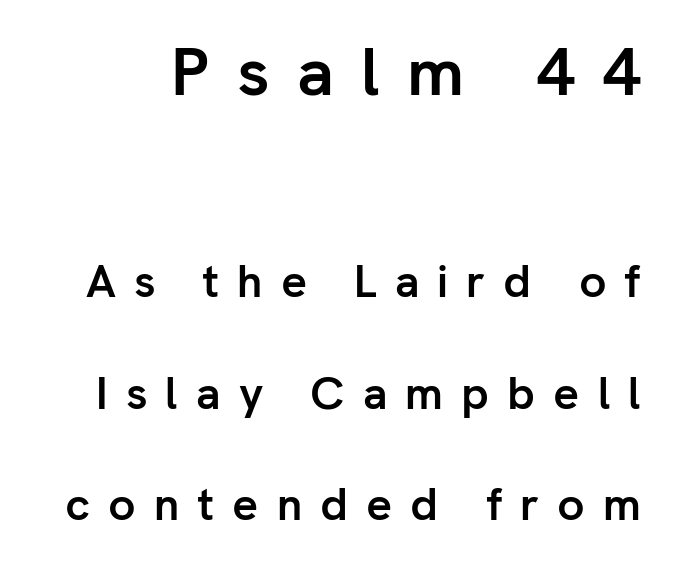
Heft: maximum for text — a bold. No feet cap the strokes, marking this as sans-serif type. Type without underlining. Quick note: not italic, upright. Spacing between characters has been opened up far beyond the box default. These lines are rendered in a variable-pitch font.
